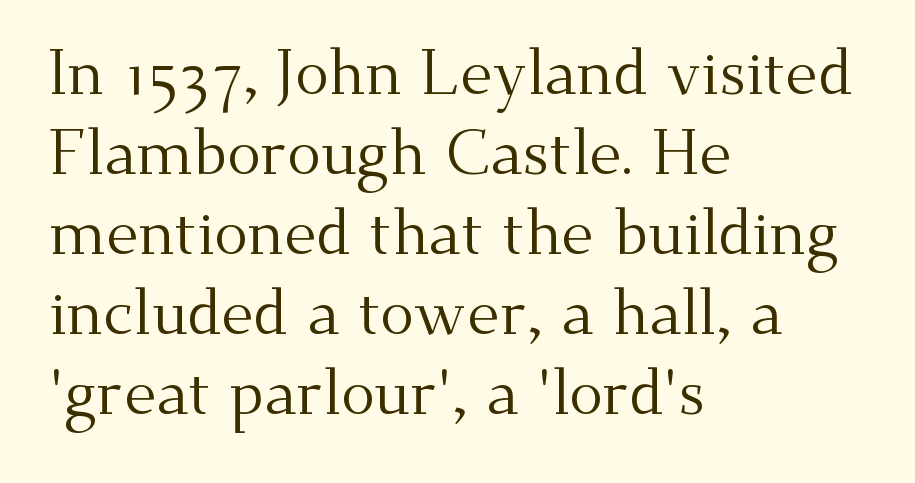
Q: Is the text bold? A: No.
Q: Is the text italic (slanted)? A: No, it is upright.
Q: Is the typeface a serif or a sans-serif typeface? A: Serif.
Q: Is the text underlined? A: No.
Q: How is the paragraph aligned? A: Left-aligned.
Q: Is the spacing between letters normal or unusually wide? A: Normal.
Q: Is the spacing between lines tight, normal or loose? A: Normal.
Q: Width (condensed, normal, or wide)? A: Normal.
Q: Stroke contrast? A: Medium.
Q: x-height? A: Small.
Q: Monospaced? A: No.
